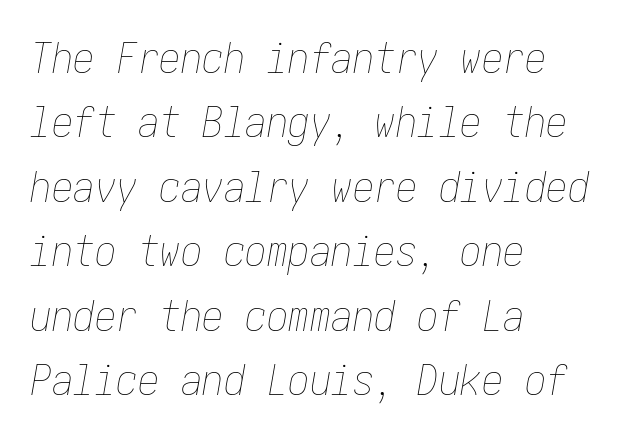
{"italic": "yes", "lean": "right", "slant_degrees": 10, "bold": "no", "weight": "thin", "width": "condensed", "stroke_contrast": "low", "x_height": "medium", "underline": "no", "align": "left", "line_spacing": "normal", "line_spacing_ratio": 1.5, "letter_spacing": "normal", "letter_spacing_em": 0.0, "glyph_px": 43}
